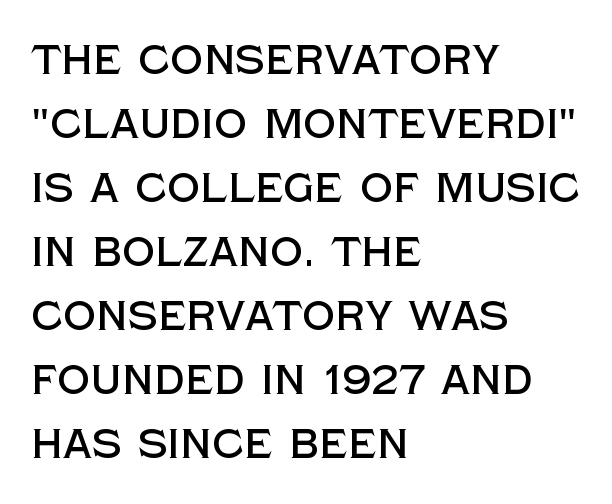
The image shows 41 px sans-serif type, upright; set left-aligned, normal line spacing (1.56x), normal letter spacing, not underlined; a large x-height.
